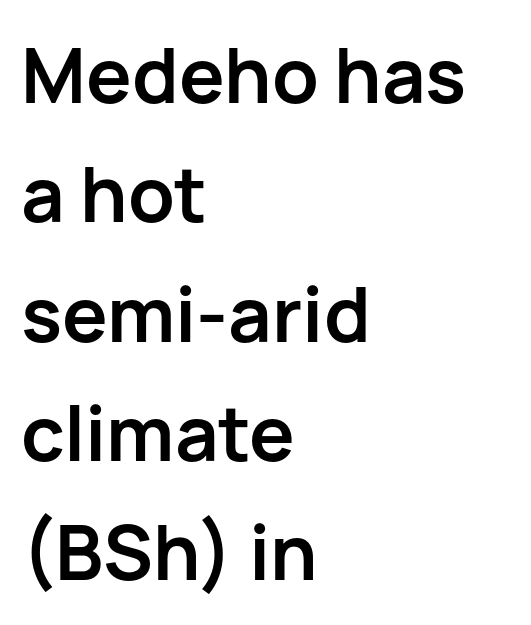
Short note: letters normally spaced. The passage shown is typeset with a sans-serif family. The compositor pushed each line to the left boundary. You can tell it's not italic because the verticals are truly vertical. Think of a printed novel: that variable character pitch is what you see here.
